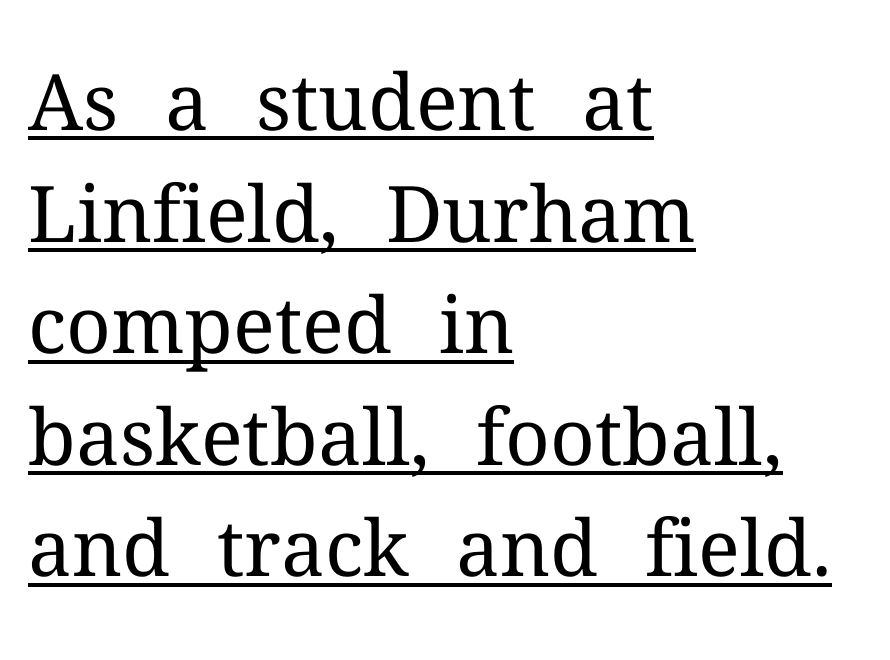
The image shows 78 px regular-weight serif type, upright; set left-aligned, normal line spacing (1.43x), normal letter spacing, underlined; medium stroke contrast and a medium x-height.
